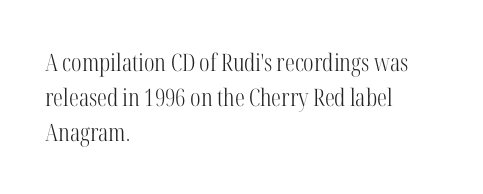
Q: Is the text bold? A: No.
Q: Is the text italic (slanted)? A: No, it is upright.
Q: Is the text underlined? A: No.
Q: How is the paragraph aligned? A: Left-aligned.
Q: Is the spacing between letters normal or unusually wide? A: Normal.
Q: Is the spacing between lines tight, normal or loose? A: Normal.
